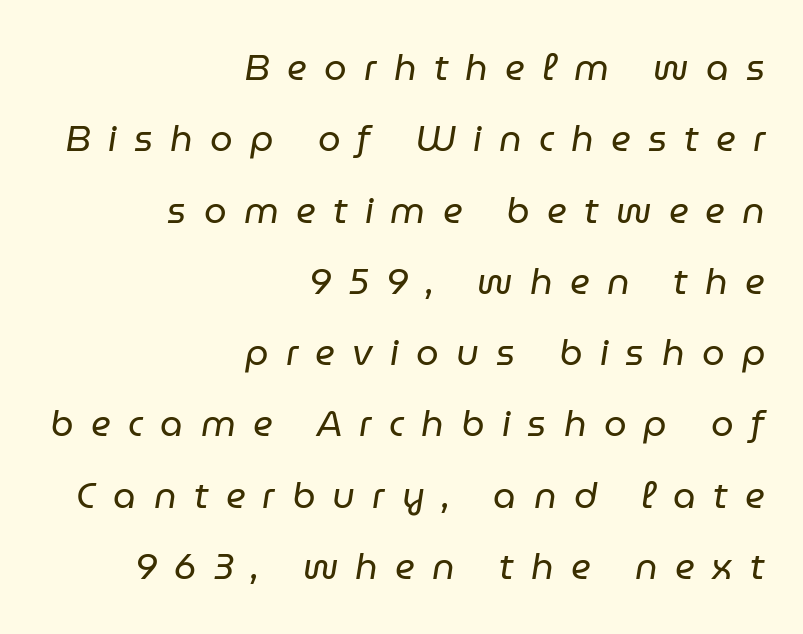
Spacing between characters has been opened up far beyond the box default. In terms of posture, this sample is oblique. Varying glyph widths throughout — classic text-font behaviour. The area under the type is left untouched. The rendering anchors every line to the right-hand side. Compared with typical paragraphs, the rows here are farther apart.
